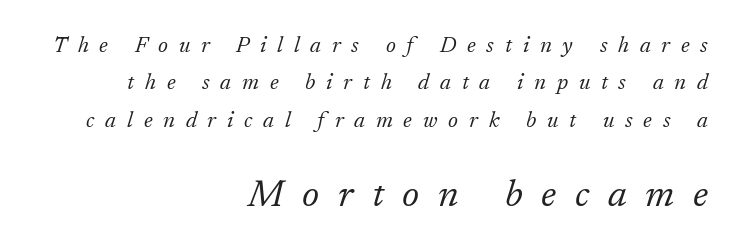
{"serif": "yes", "italic": "yes", "lean": "right", "slant_degrees": 17, "bold": "no", "weight": "light", "width": "normal", "stroke_contrast": "low", "x_height": "medium", "monospaced": "no", "underline": "no", "align": "right", "line_spacing": "normal", "line_spacing_ratio": 1.7, "letter_spacing": "wide", "letter_spacing_em": 0.49, "larger_block": "second", "size_ratio": 1.73, "glyph_px": 38}
